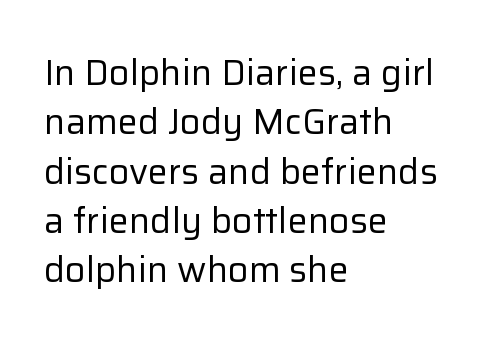
The image shows 36 px regular-weight sans-serif type, upright; set left-aligned, normal line spacing (1.37x), normal letter spacing, not underlined; low stroke contrast and a medium x-height.
